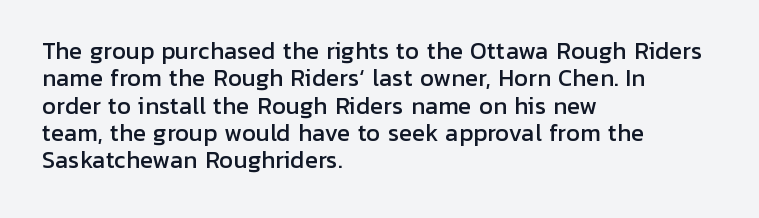
{"italic": "no", "underline": "no", "align": "left", "line_spacing_ratio": 1.24, "letter_spacing": "normal", "letter_spacing_em": 0.0, "glyph_px": 22}
